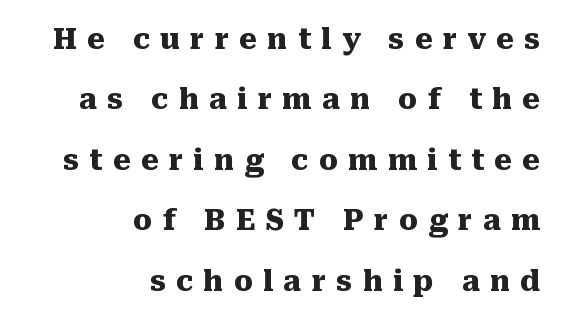
Q: Is the text bold? A: Yes.
Q: Is the text italic (slanted)? A: No, it is upright.
Q: Is the typeface a serif or a sans-serif typeface? A: Serif.
Q: Is the text underlined? A: No.
Q: How is the paragraph aligned? A: Right-aligned.
Q: Is the spacing between letters normal or unusually wide? A: Unusually wide.
Q: Is the spacing between lines tight, normal or loose? A: Loose.
Q: Width (condensed, normal, or wide)? A: Normal.
Q: Stroke contrast? A: Medium.
Q: x-height? A: Medium.
Q: Monospaced? A: No.
